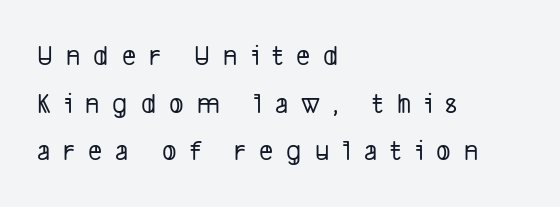
The image shows 30 px condensed sans-serif type; set left-aligned, normal line spacing (1.59x), unusually wide letter spacing (+0.44 em), not underlined; low stroke contrast and a medium x-height.
